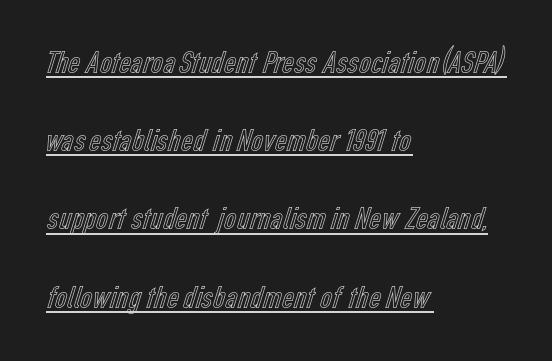
{"width": "condensed", "x_height": "medium", "monospaced": "no", "underline": "yes", "align": "left", "line_spacing": "loose", "line_spacing_ratio": 2.37, "letter_spacing": "normal", "letter_spacing_em": 0.0, "glyph_px": 33}
